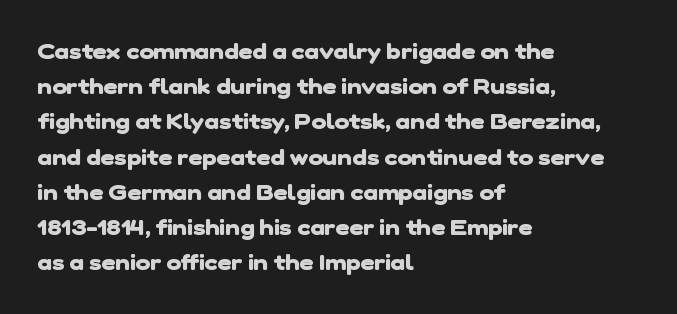
Honestly, the letter spacing is just normal — you wouldn't notice it. Typographic density is high because the face is bold. Line starts are locked; line ends wander. Summary of vertical rhythm: regular, with standard interline spacing. Glance below the letters and you will spot only blank space.
